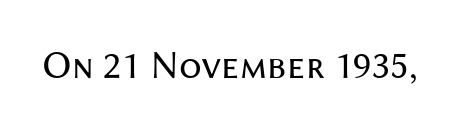
{"serif": "no", "italic": "no", "bold": "no", "weight": "regular", "width": "normal", "stroke_contrast": "medium", "x_height": "medium", "monospaced": "no", "underline": "no", "letter_spacing": "normal", "letter_spacing_em": 0.0, "glyph_px": 40}
